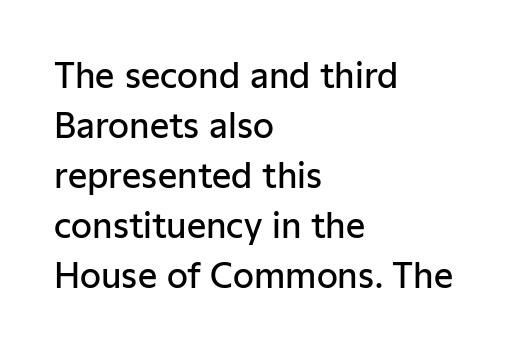
The tracking reads as untouched default to a designer's eye. Students, this is semibold: more ink than regular, less than bold. Posture: vertical. The rendering anchors every line to the left-hand side. Interline gaps are of average width in this sample. The type family on display is of the sans-serif kind.
